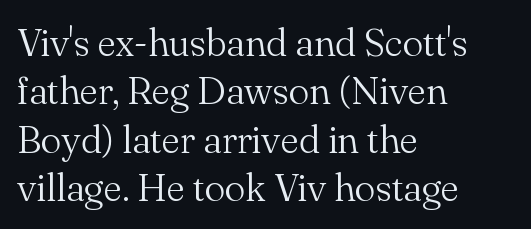
{"serif": "yes", "italic": "no", "bold": "no", "weight": "light", "width": "normal", "stroke_contrast": "medium", "x_height": "small", "monospaced": "no", "underline": "no", "align": "left", "line_spacing_ratio": 1.24, "letter_spacing": "normal", "letter_spacing_em": 0.0, "glyph_px": 39}
